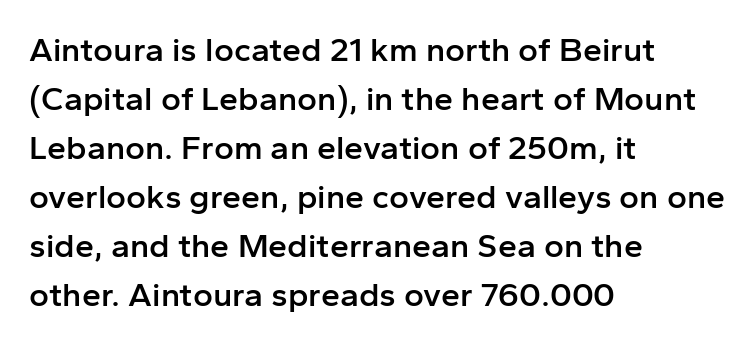
The image shows 34 px semibold sans-serif type, upright; set left-aligned, normal line spacing (1.44x), normal letter spacing, not underlined; low stroke contrast and a medium x-height.
